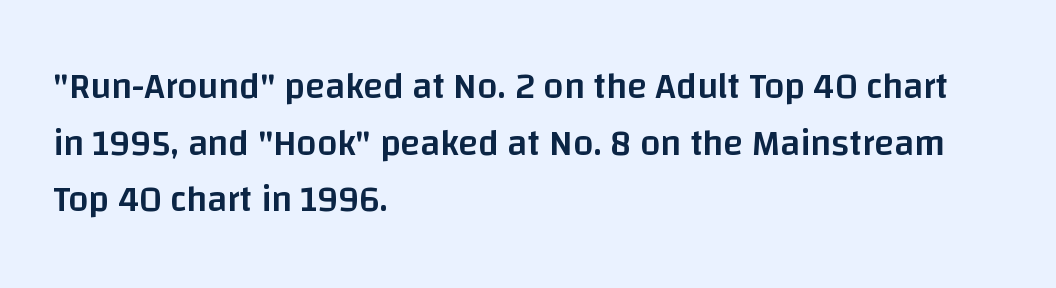
The image shows 36 px semibold sans-serif type, upright; set left-aligned, normal line spacing (1.57x), normal letter spacing, not underlined; low stroke contrast and a large x-height.
